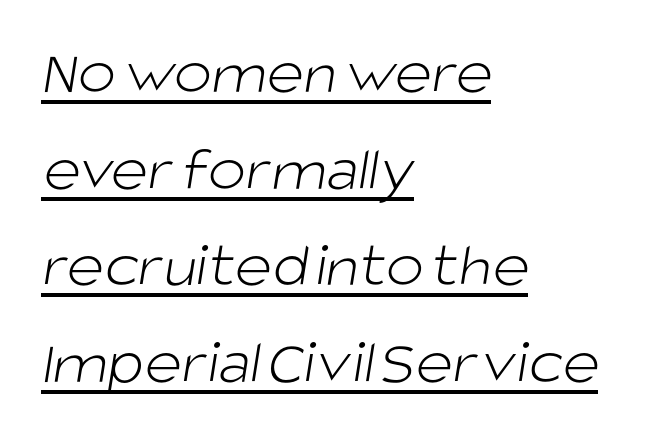
One glance says typical: line gaps are just what's usual. Letterform terminals end flat and unadorned throughout the passage. Stem width sits at or under what a default text font uses. Here the designer chose a conventional face with non-uniform glyph widths.
